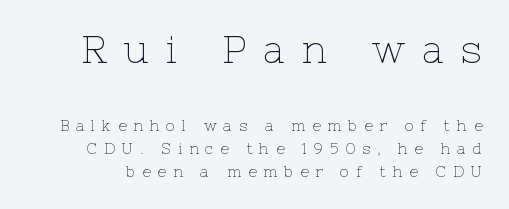
The image shows 38 px thin serif type, upright; set normal line spacing (1.56x), unusually wide letter spacing (+0.45 em), not underlined; the first (top) block is 2.53x larger; low stroke contrast and a medium x-height.
